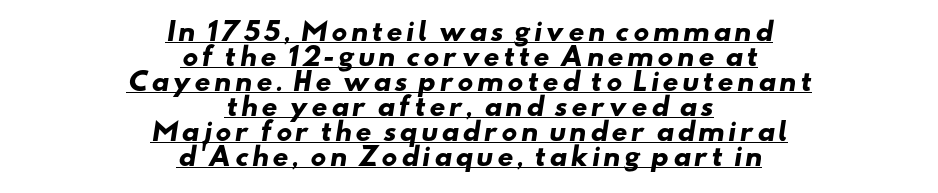
Alignment: centered. Decoration check: the copy is underlined. Summary of weight: heavy, a full bold. The leading is snug, giving the passage a crowded texture.
